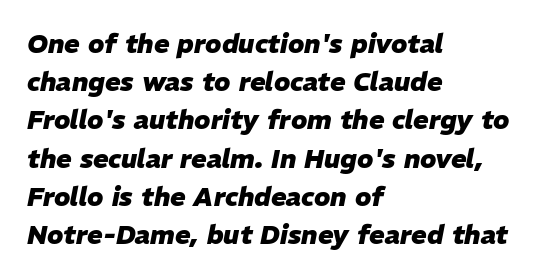
{"italic": "yes", "lean": "right", "slant_degrees": 11, "bold": "yes", "underline": "no", "align": "left", "line_spacing": "normal", "line_spacing_ratio": 1.47, "letter_spacing": "normal", "letter_spacing_em": 0.0, "glyph_px": 26}
